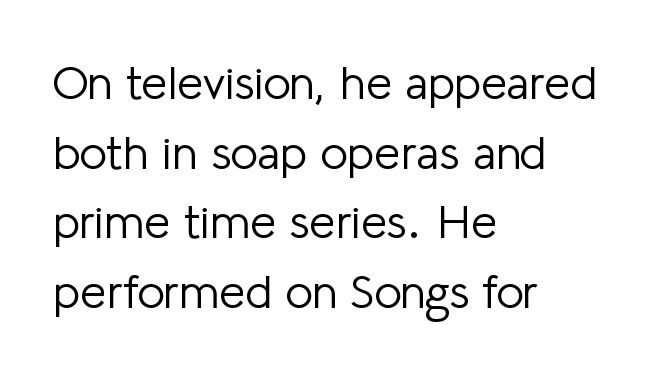
A roman cut, with each character standing at attention. The tracking reads as untouched default to a designer's eye. The letterforms sit at book weight or below. The passage shown is typed in a proportional face where columns would drift.
